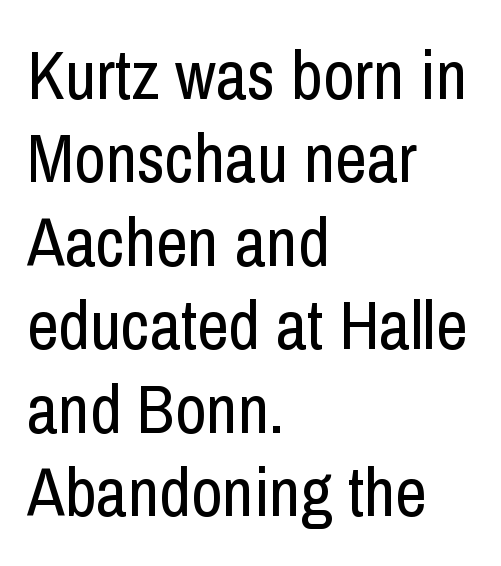
{"serif": "no", "italic": "no", "bold": "no", "weight": "regular", "width": "condensed", "stroke_contrast": "low", "x_height": "medium", "monospaced": "no", "underline": "no", "align": "left", "line_spacing_ratio": 1.21, "letter_spacing": "normal", "letter_spacing_em": 0.0, "glyph_px": 69}
